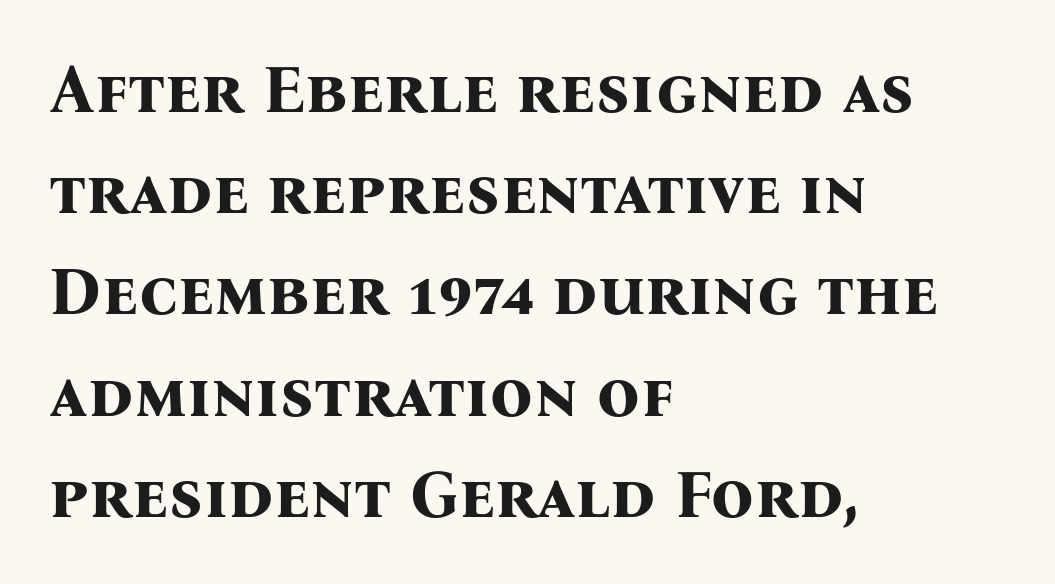
The image shows 67 px bold serif type, upright; set left-aligned, normal line spacing (1.51x), normal letter spacing, not underlined; medium stroke contrast and a medium x-height.
